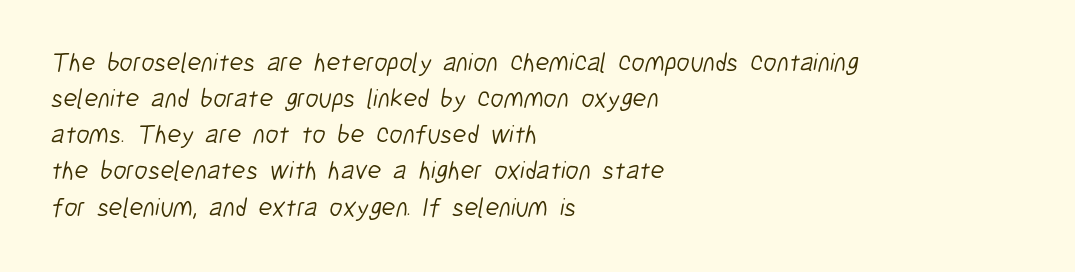
A normal amount of white space separates one row of letters from the next. Stems here are at most as thick as an everyday book face. A classic flush-left, rag-right setting is used for this passage. The zone under the glyphs is completely vacant.
